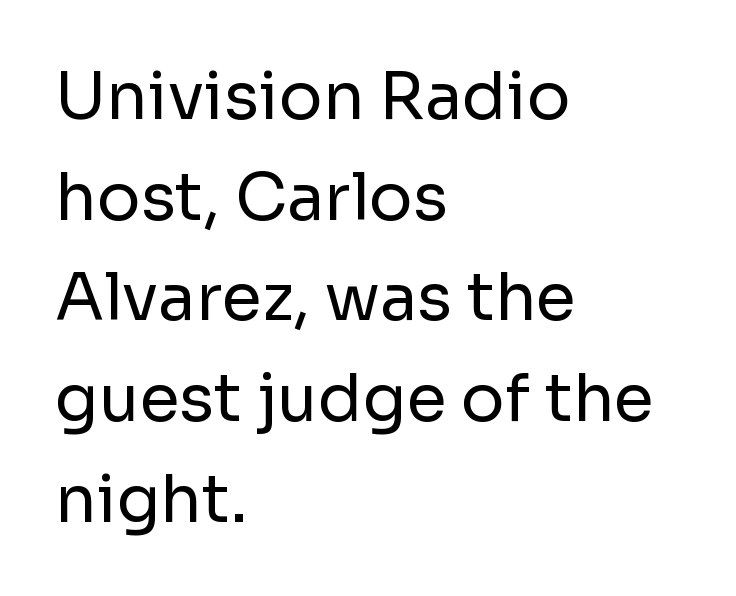
Q: Is the text bold? A: No.
Q: Is the text italic (slanted)? A: No, it is upright.
Q: Is the typeface a serif or a sans-serif typeface? A: Sans-serif.
Q: Is the text underlined? A: No.
Q: How is the paragraph aligned? A: Left-aligned.
Q: Is the spacing between letters normal or unusually wide? A: Normal.
Q: Is the spacing between lines tight, normal or loose? A: Normal.
Q: Width (condensed, normal, or wide)? A: Normal.
Q: Stroke contrast? A: Low.
Q: x-height? A: Medium.
Q: Monospaced? A: No.
